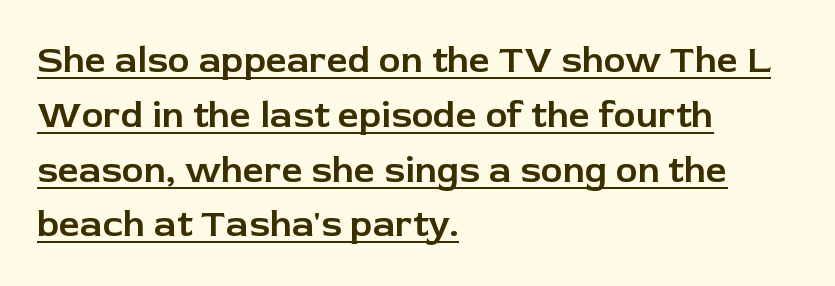
{"serif": "no", "italic": "no", "width": "normal", "stroke_contrast": "low", "x_height": "medium", "monospaced": "no", "underline": "yes", "align": "left", "line_spacing": "normal", "line_spacing_ratio": 1.48, "letter_spacing": "normal", "letter_spacing_em": 0.0, "glyph_px": 37}
